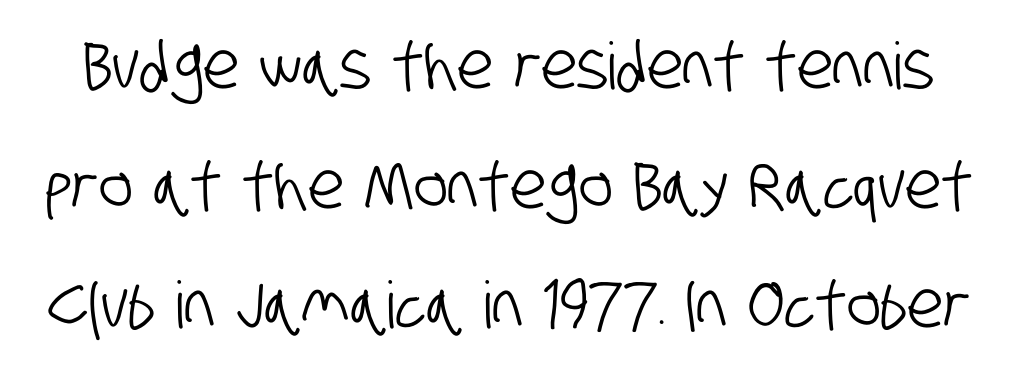
Q: Is the typeface a serif or a sans-serif typeface? A: Sans-serif.
Q: Is the text underlined? A: No.
Q: Is the spacing between letters normal or unusually wide? A: Normal.
Q: Width (condensed, normal, or wide)? A: Condensed.
Q: Stroke contrast? A: Low.
Q: x-height? A: Large.
Q: Monospaced? A: No.
